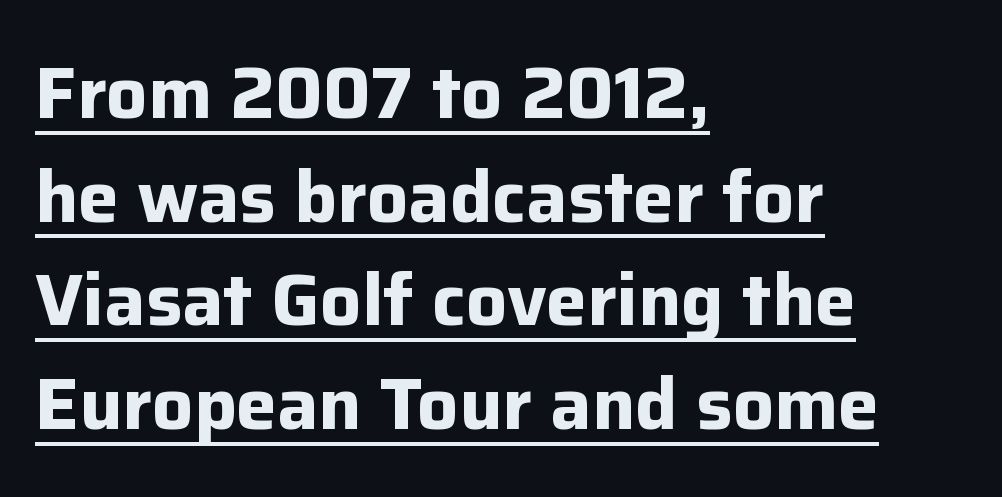
Each line starts at the same left margin while the right side varies. No feet cap the strokes, marking this as sans-serif type. A typesetter would call this leading conventional body-copy spacing. Vertical strokes here are truly vertical.
